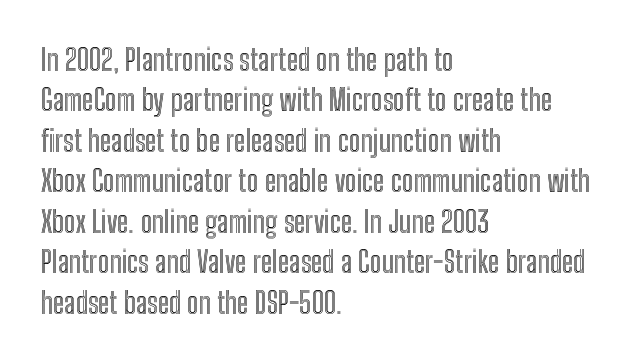
Q: Is the text italic (slanted)? A: No, it is upright.
Q: Is the text underlined? A: No.
Q: How is the paragraph aligned? A: Left-aligned.
Q: Is the spacing between letters normal or unusually wide? A: Normal.
Q: Is the spacing between lines tight, normal or loose? A: Normal.
Q: Width (condensed, normal, or wide)? A: Condensed.
Q: x-height? A: Medium.
Q: Monospaced? A: No.
